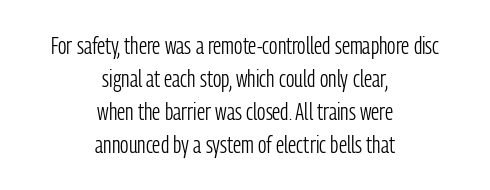
{"italic": "no", "bold": "no", "underline": "no", "align": "center", "line_spacing": "normal", "line_spacing_ratio": 1.38, "letter_spacing": "normal", "letter_spacing_em": 0.0, "glyph_px": 24}
